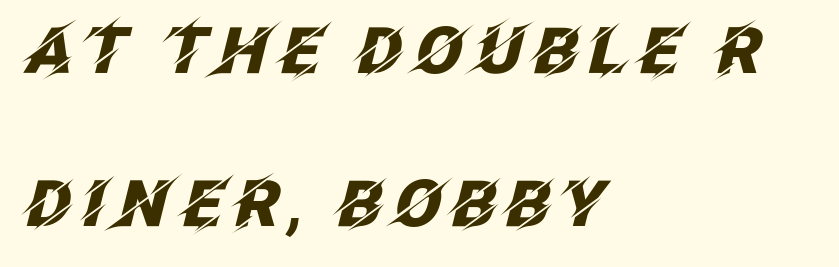
The image shows 64 px heavy type, italic (leaning right); set left-aligned, loose line spacing (2.39x), not underlined; low stroke contrast and a large x-height.
